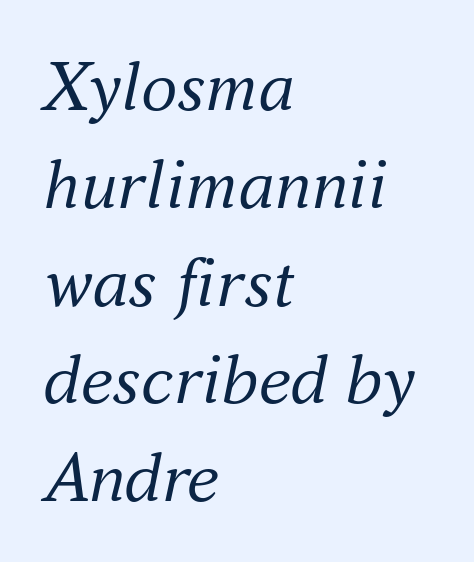
The image shows 73 px regular-weight serif type, italic (leaning right); set left-aligned, normal line spacing (1.34x), normal letter spacing, not underlined; medium stroke contrast and a small x-height.
